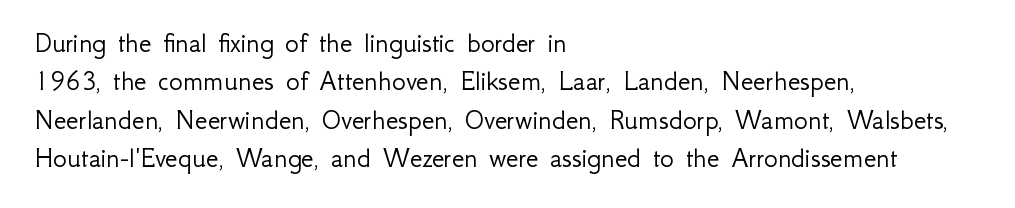
Q: Is the text bold? A: No.
Q: Is the text italic (slanted)? A: No, it is upright.
Q: Is the typeface a serif or a sans-serif typeface? A: Sans-serif.
Q: Is the text underlined? A: No.
Q: How is the paragraph aligned? A: Left-aligned.
Q: Is the spacing between letters normal or unusually wide? A: Normal.
Q: Is the spacing between lines tight, normal or loose? A: Normal.
Q: Width (condensed, normal, or wide)? A: Normal.
Q: Stroke contrast? A: Low.
Q: x-height? A: Small.
Q: Monospaced? A: No.
